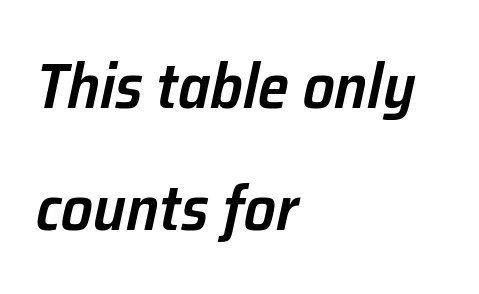
Q: Is the text bold? A: Semi-bold.
Q: Is the text italic (slanted)? A: Yes, it leans right by about 12 degrees.
Q: Is the text underlined? A: No.
Q: How is the paragraph aligned? A: Left-aligned.
Q: Is the spacing between letters normal or unusually wide? A: Normal.
Q: Is the spacing between lines tight, normal or loose? A: Loose.
Q: Width (condensed, normal, or wide)? A: Normal.
Q: Stroke contrast? A: Low.
Q: x-height? A: Medium.
Q: Monospaced? A: No.
